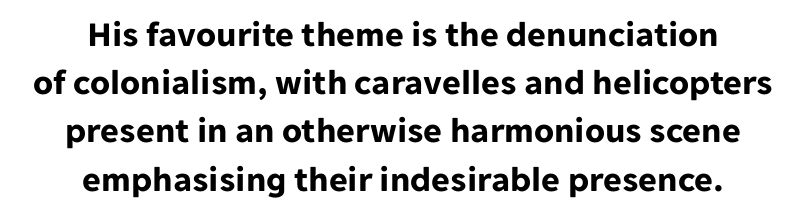
Rows of type keep a routine distance in the vertical direction. Each word holds together tightly as a unit, with standard inter-letter gaps. The passage shown is not underscored anywhere. The text block is weighted toward neither margin, spreading evenly from the middle.
